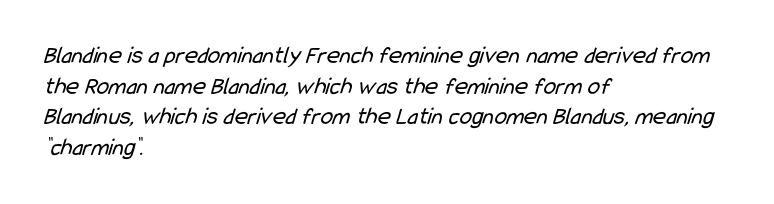
{"bold": "no", "underline": "no", "align": "left", "line_spacing_ratio": 1.23, "letter_spacing": "normal", "letter_spacing_em": 0.0, "glyph_px": 25}
